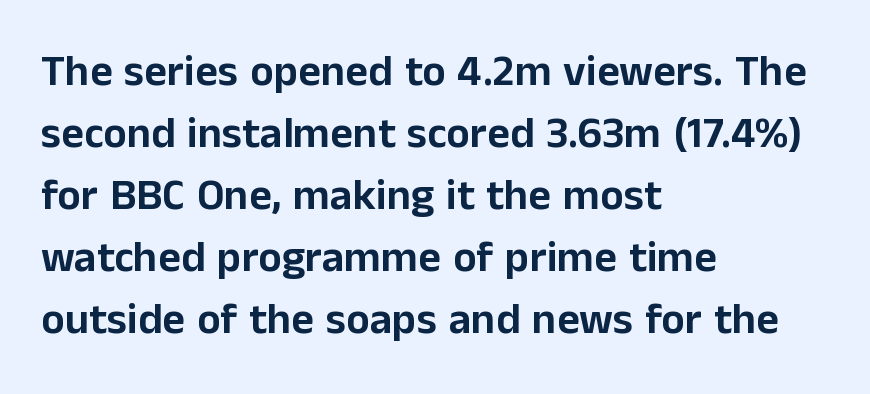
Students, note that the glyphs here touch the page at normal intervals. This is roman type, the default non-slanted kind. The designer left line spacing at the default. Each letter keeps its own natural width here, so spacing adapts to shape. The characters display no serif detailing; their extremities are plain.
